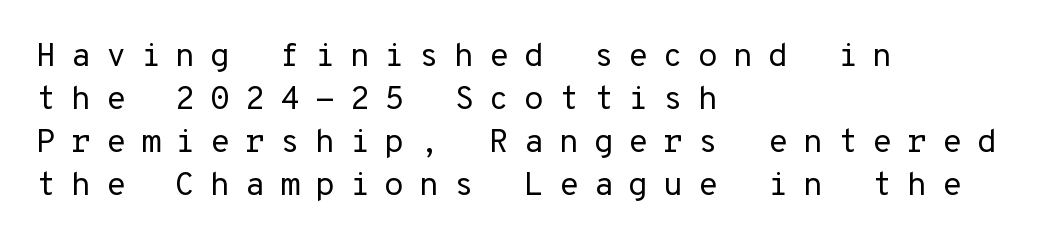
In terms of letterform style, serifs are entirely absent. Note the uniform advance width — an 'i' takes as much space as an 'm'. The rendering anchors every line to the left-hand side. This is not heavy type; no bold has been used. A clean baseline with only descenders dipping below it. Every character sits straight up, as roman type does.
